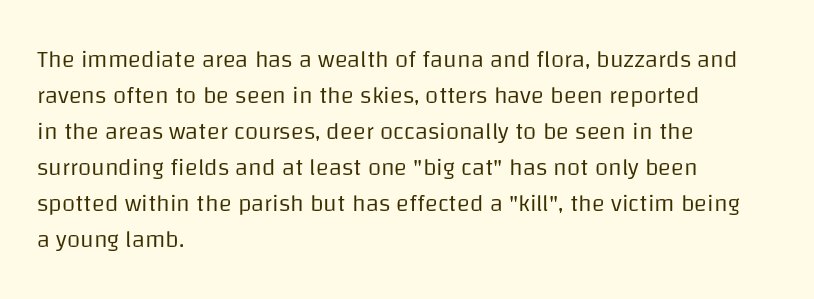
Q: Is the text bold? A: No.
Q: Is the text italic (slanted)? A: No, it is upright.
Q: Is the text underlined? A: No.
Q: How is the paragraph aligned? A: Left-aligned.
Q: Is the spacing between letters normal or unusually wide? A: Normal.
Q: Is the spacing between lines tight, normal or loose? A: Normal.
